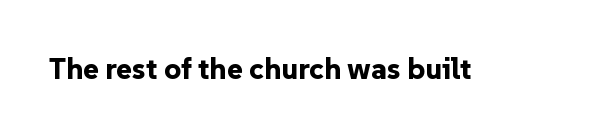
Q: Is the text bold? A: Yes.
Q: Is the text italic (slanted)? A: No, it is upright.
Q: Is the typeface a serif or a sans-serif typeface? A: Sans-serif.
Q: Is the text underlined? A: No.
Q: Is the spacing between letters normal or unusually wide? A: Normal.
Q: Width (condensed, normal, or wide)? A: Normal.
Q: Stroke contrast? A: Low.
Q: x-height? A: Medium.
Q: Monospaced? A: No.
